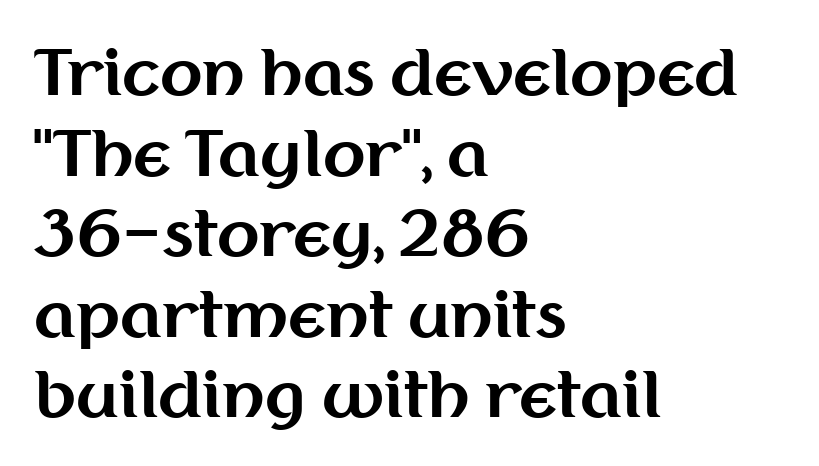
{"serif": "no", "italic": "no", "bold": "yes", "weight": "bold", "width": "normal", "stroke_contrast": "medium", "x_height": "medium", "monospaced": "no", "underline": "no", "align": "left", "line_spacing": "normal", "line_spacing_ratio": 1.3, "letter_spacing": "normal", "letter_spacing_em": 0.0, "glyph_px": 62}
